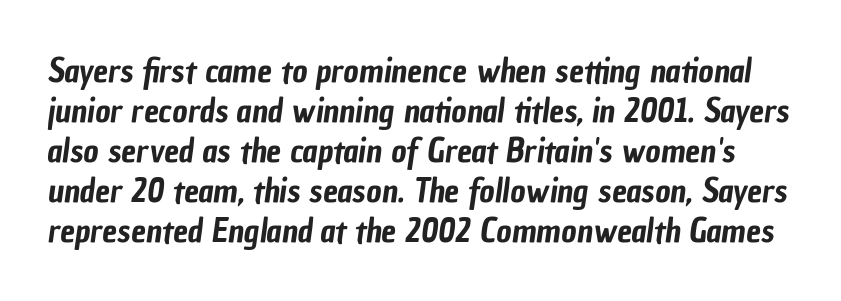
Words appear dense and cohesive because spacing is normal. The passage shown is typed in a proportional face where columns would drift. Observe the absence of serifs on each vertical stroke in this sample. Underlining? Definitely not there.
